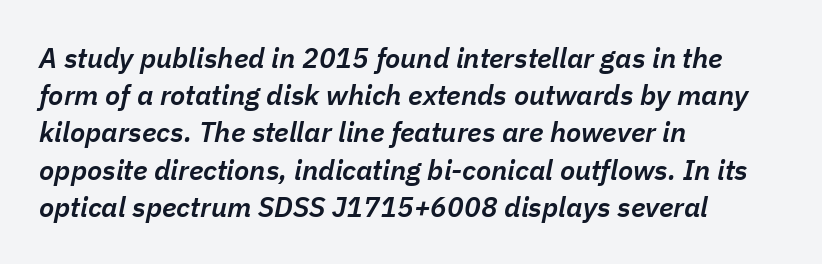
Q: Is the text bold? A: Semi-bold.
Q: Is the text italic (slanted)? A: Yes, it leans right by about 11 degrees.
Q: Is the text underlined? A: No.
Q: How is the paragraph aligned? A: Left-aligned.
Q: Is the spacing between letters normal or unusually wide? A: Normal.
Q: Is the spacing between lines tight, normal or loose? A: Normal.
Q: Width (condensed, normal, or wide)? A: Normal.
Q: Stroke contrast? A: Low.
Q: x-height? A: Medium.
Q: Monospaced? A: No.
